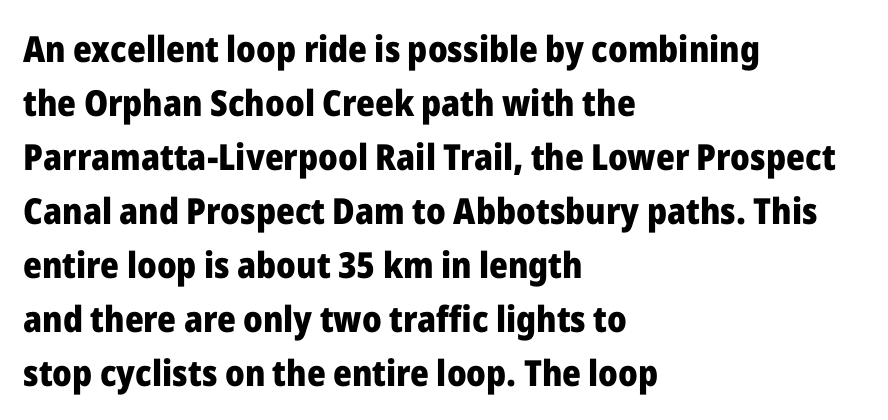
What weight is shown? A full bold with thick strokes. Visually the block forms a straight wall on the left and a jagged coastline on the right. Letters rest on an invisible, unmarked baseline. Notice how descenders clear the ascenders below comfortably — that's standard leading.
